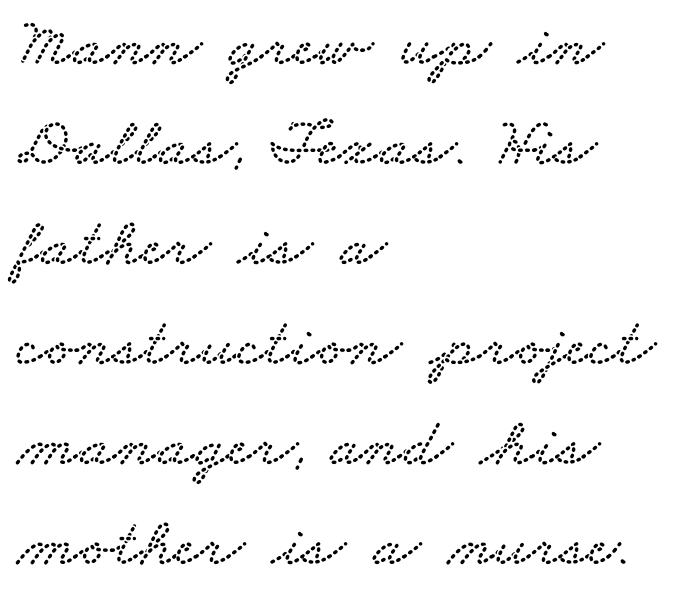
Q: Is the typeface a serif or a sans-serif typeface? A: Serif.
Q: Is the text underlined? A: No.
Q: How is the paragraph aligned? A: Left-aligned.
Q: Is the spacing between letters normal or unusually wide? A: Normal.
Q: Is the spacing between lines tight, normal or loose? A: Normal.
Q: Width (condensed, normal, or wide)? A: Wide.
Q: Stroke contrast? A: Low.
Q: x-height? A: Small.
Q: Monospaced? A: No.
